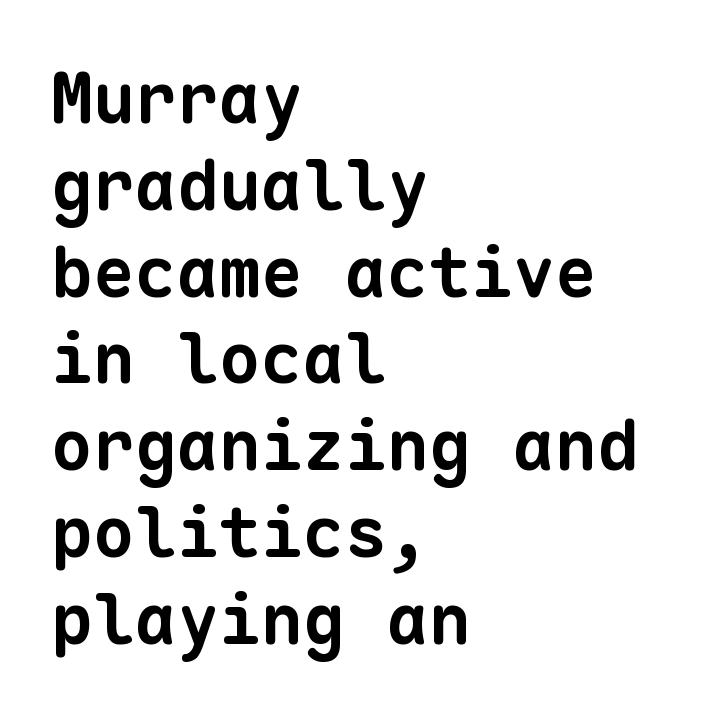
The image shows 70 px bold sans-serif type, monospaced; set left-aligned, line spacing 1.24x, normal letter spacing, not underlined; low stroke contrast and a medium x-height.
